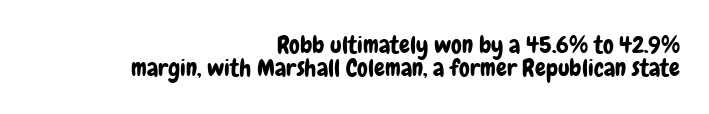
{"italic": "no", "underline": "no", "align": "right", "line_spacing": "tight", "line_spacing_ratio": 0.97, "letter_spacing": "normal", "letter_spacing_em": 0.0, "glyph_px": 24}
